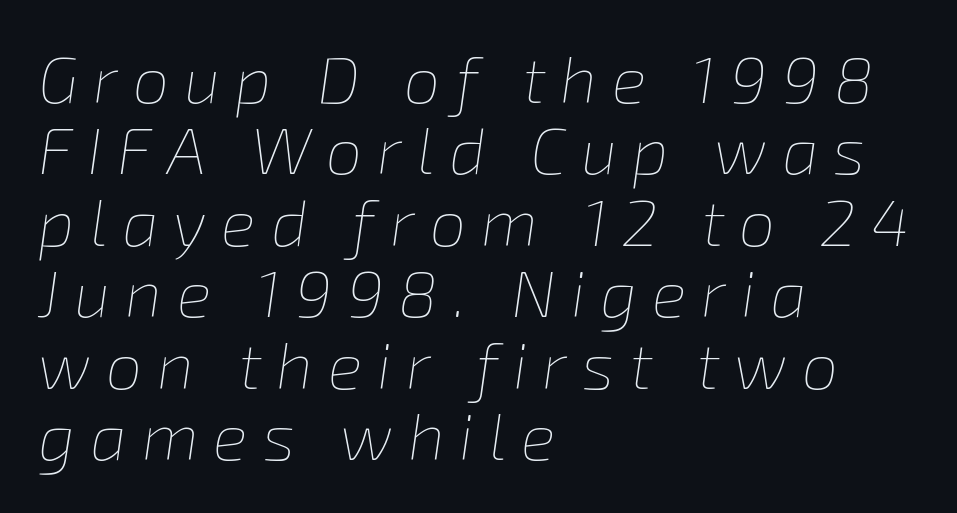
Q: Is the text bold? A: No.
Q: Is the text italic (slanted)? A: Yes, it leans right by about 8 degrees.
Q: Is the text underlined? A: No.
Q: How is the paragraph aligned? A: Left-aligned.
Q: Is the spacing between letters normal or unusually wide? A: Unusually wide.
Q: Is the spacing between lines tight, normal or loose? A: Tight.
Q: Width (condensed, normal, or wide)? A: Normal.
Q: Stroke contrast? A: Low.
Q: x-height? A: Medium.
Q: Monospaced? A: No.
